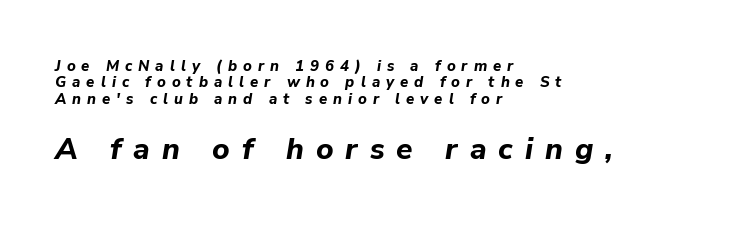
Q: Is the text bold? A: Yes.
Q: Is the text italic (slanted)? A: Yes, it leans right by about 9 degrees.
Q: Is the text underlined? A: No.
Q: How is the paragraph aligned? A: Left-aligned.
Q: Is the spacing between letters normal or unusually wide? A: Unusually wide.
Q: Is the spacing between lines tight, normal or loose? A: Tight.
Q: Which block of text is set in a larger size, the first (top) or the second (bottom)? A: The second (bottom) one.
Q: Width (condensed, normal, or wide)? A: Normal.
Q: Stroke contrast? A: Low.
Q: x-height? A: Medium.
Q: Monospaced? A: No.
